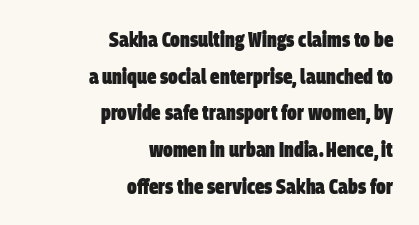
Strong, thick strokes mark this as bold type. Here the glyphs are tracked normally, forming tight word shapes. Each line ends at the same right margin while the left side varies. The specimen omits any rule beneath the text block's lines.
